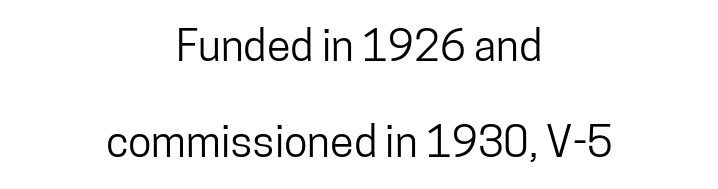
Q: Is the text italic (slanted)? A: No, it is upright.
Q: Is the typeface a serif or a sans-serif typeface? A: Sans-serif.
Q: Is the text underlined? A: No.
Q: How is the paragraph aligned? A: Centered.
Q: Is the spacing between letters normal or unusually wide? A: Normal.
Q: Is the spacing between lines tight, normal or loose? A: Loose.
Q: Width (condensed, normal, or wide)? A: Condensed.
Q: Stroke contrast? A: Low.
Q: x-height? A: Medium.
Q: Monospaced? A: No.
